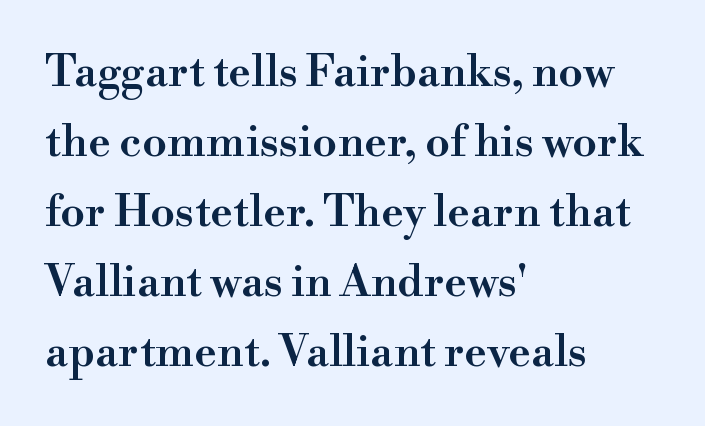
The image shows 44 px semibold serif type, upright; set left-aligned, normal line spacing (1.59x), normal letter spacing, not underlined; high stroke contrast and a small x-height.
